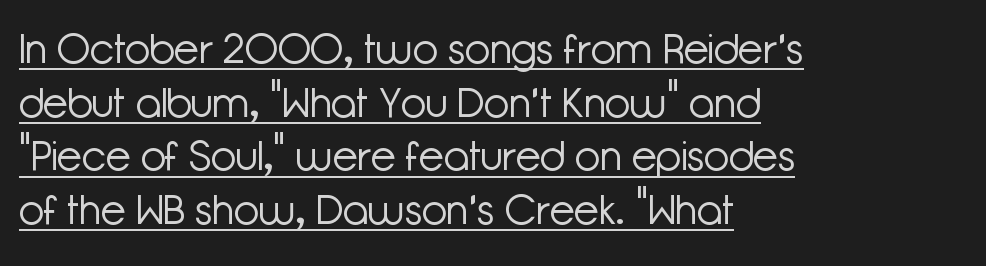
The image shows 41 px light sans-serif type, upright; set left-aligned, normal line spacing (1.31x), normal letter spacing, underlined; low stroke contrast and a medium x-height.
